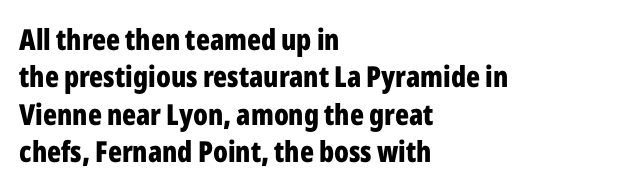
Q: Is the text bold? A: Yes.
Q: Is the text italic (slanted)? A: No, it is upright.
Q: Is the typeface a serif or a sans-serif typeface? A: Sans-serif.
Q: Is the text underlined? A: No.
Q: How is the paragraph aligned? A: Left-aligned.
Q: Is the spacing between letters normal or unusually wide? A: Normal.
Q: Is the spacing between lines tight, normal or loose? A: Normal.
Q: Width (condensed, normal, or wide)? A: Condensed.
Q: Stroke contrast? A: Low.
Q: x-height? A: Medium.
Q: Monospaced? A: No.
